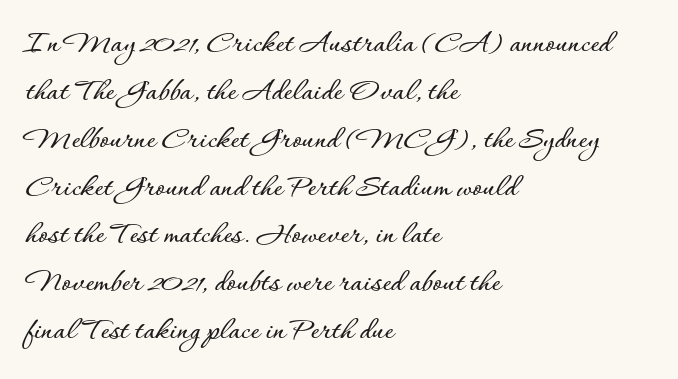
The image shows 33 px text type; set left-aligned, normal line spacing (1.45x), normal letter spacing, not underlined; low stroke contrast and a small x-height.
